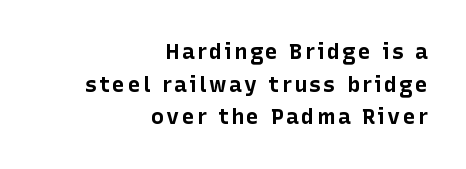
{"italic": "no", "bold": "yes", "underline": "no", "align": "right", "line_spacing": "normal", "line_spacing_ratio": 1.48, "glyph_px": 22}
